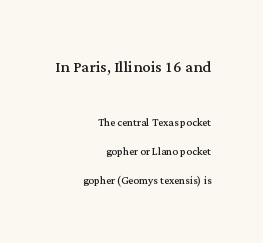
The image shows 21 px text type, upright; set right-aligned, loose line spacing (2.06x), normal letter spacing, not underlined; the first (top) block is 1.5x larger.
